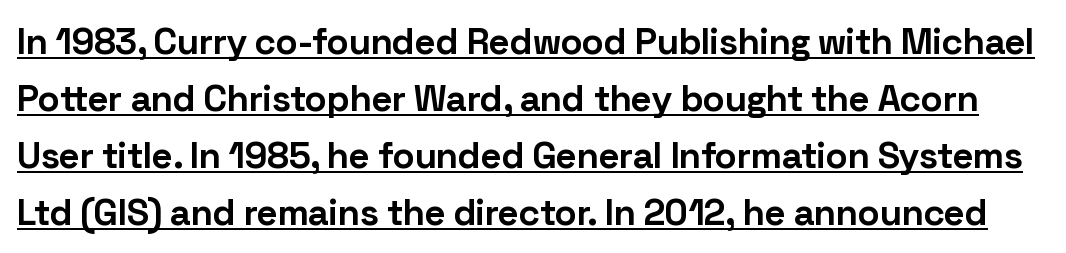
The image shows 37 px bold sans-serif type, upright; set normal line spacing (1.54x), normal letter spacing, underlined; low stroke contrast and a medium x-height.
